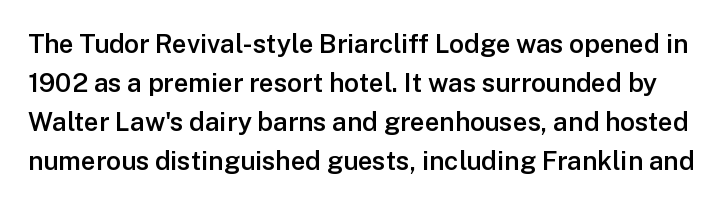
The image shows 26 px text type, upright; set normal line spacing (1.5x), normal letter spacing, not underlined.
